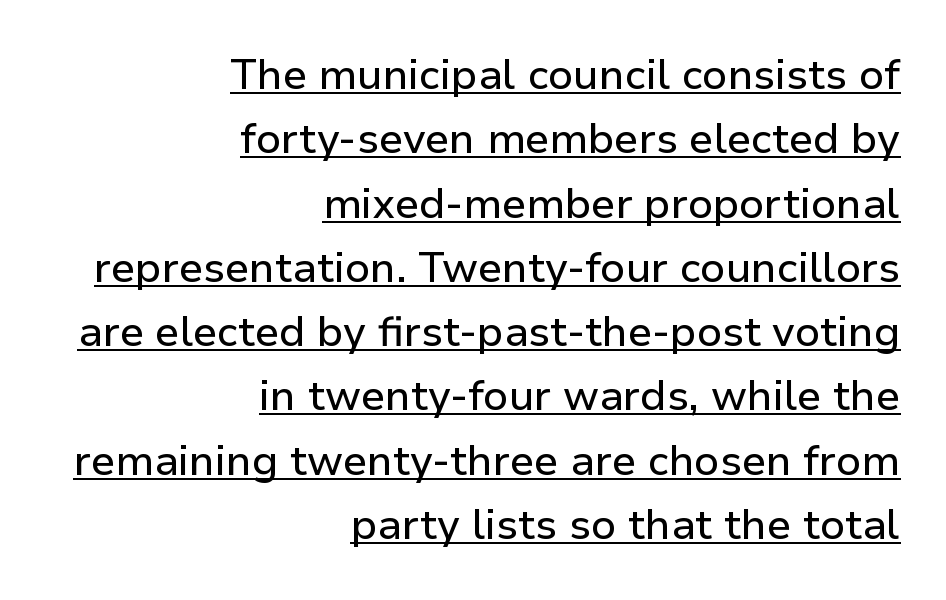
{"serif": "no", "italic": "no", "width": "normal", "stroke_contrast": "low", "x_height": "medium", "monospaced": "no", "underline": "yes", "align": "right", "line_spacing": "normal", "line_spacing_ratio": 1.53, "letter_spacing": "normal", "letter_spacing_em": 0.0, "glyph_px": 42}
